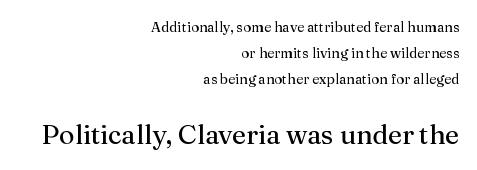
The lettering stays uniformly vertical, giving the passage a roman look. The letterforms sit shoulder to shoulder at normal distance. Stroke thickness stays within the range of a standard reading face or lighter. Look at the glyph heights: the lower group is clearly the bigger setting. The specimen omits any rule beneath the text block's lines. Teacher's note: observe the even right margin — that is flush-right alignment.
